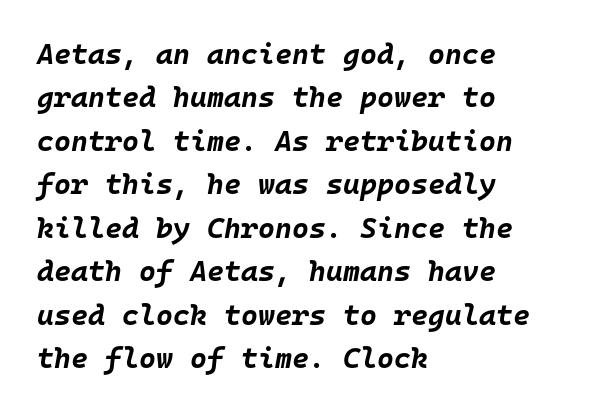
The image shows 29 px bold type, italic (leaning right), monospaced; set left-aligned, normal line spacing (1.5x), normal letter spacing, not underlined; low stroke contrast and a large x-height.
